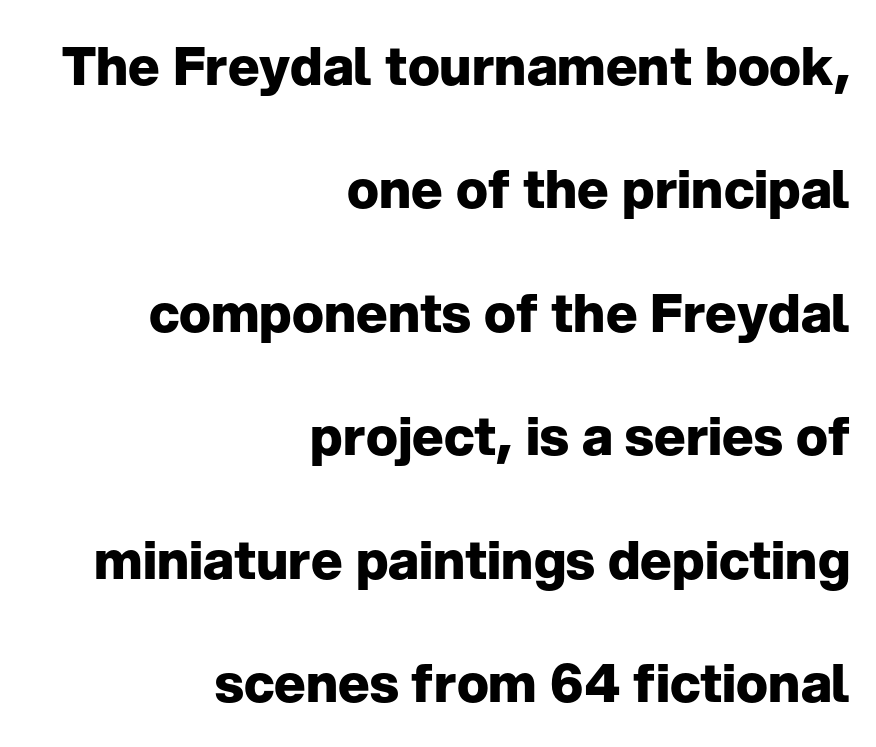
Q: Is the text bold? A: Yes.
Q: Is the text italic (slanted)? A: No, it is upright.
Q: Is the typeface a serif or a sans-serif typeface? A: Sans-serif.
Q: Is the text underlined? A: No.
Q: How is the paragraph aligned? A: Right-aligned.
Q: Is the spacing between letters normal or unusually wide? A: Normal.
Q: Is the spacing between lines tight, normal or loose? A: Loose.
Q: Width (condensed, normal, or wide)? A: Normal.
Q: Stroke contrast? A: Low.
Q: x-height? A: Medium.
Q: Monospaced? A: No.
